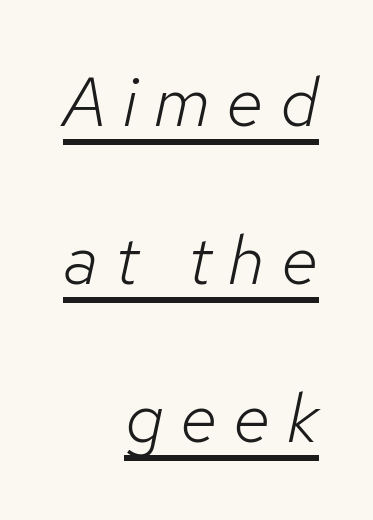
The rendering uses natural spacing where letterforms have individual widths. Compared with a typical body face, this is equally light or lighter still. Widely set lines give the paragraph a tall, airy silhouette. Is there an underline? Yes — a line sits under the letters.
